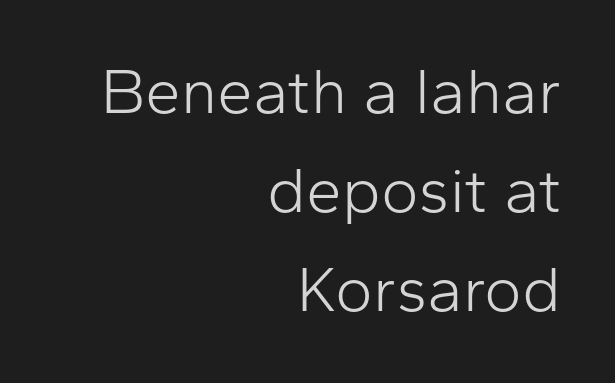
A flush-right, rag-left setting is used for this passage. A bare baseline throughout the passage. Italic? Not at all — the glyphs are vertical. Summary of weight: not heavy and not bold.
